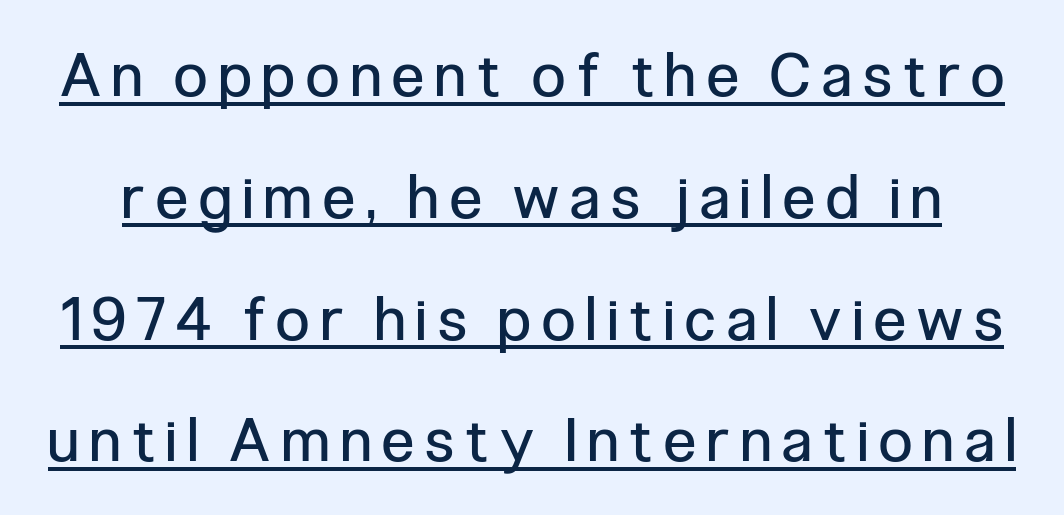
Is the type heavy? It reads as light-to-regular instead. Every character sits straight up, as roman type does. Rows of type keep a wide berth in the vertical direction. Honestly, the underline is the first thing you notice here. Character widths vary here, with narrow letters taking less room than wide ones.
